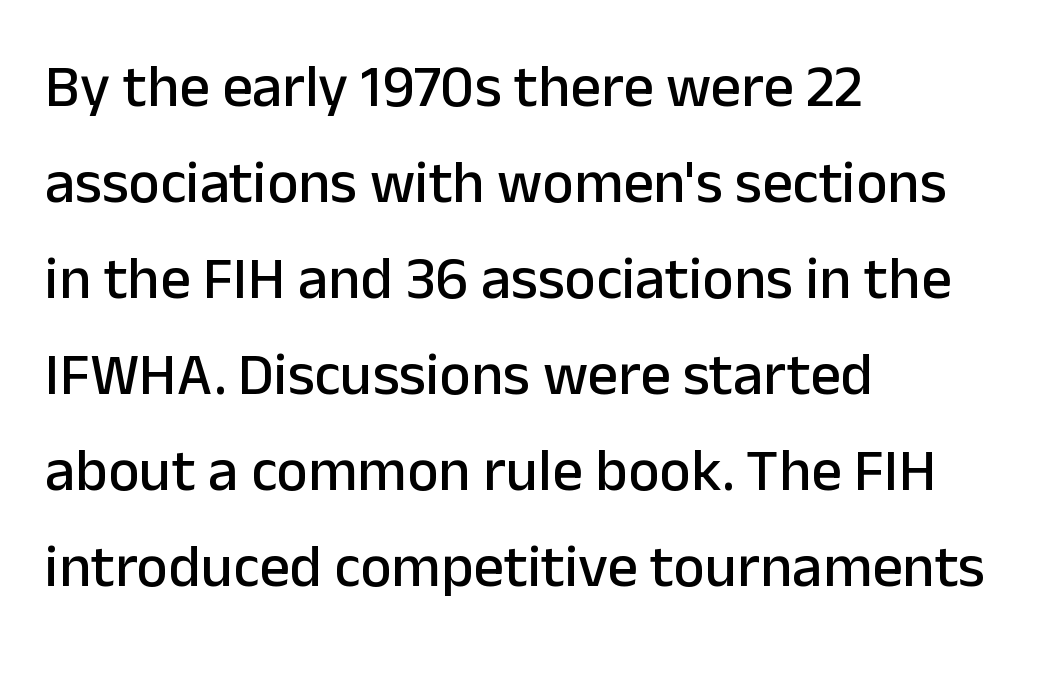
Characters remain perfectly vertical along every line. The strip under each line holds only bare page. Students, note that the glyphs here touch the page at normal intervals. The compositor pushed each line to the left boundary.
